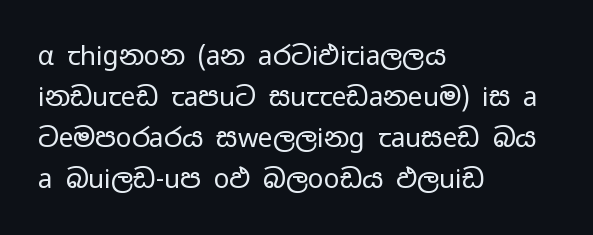
The image shows 26 px text type, upright; set left-aligned, normal line spacing (1.58x), normal letter spacing, not underlined.
